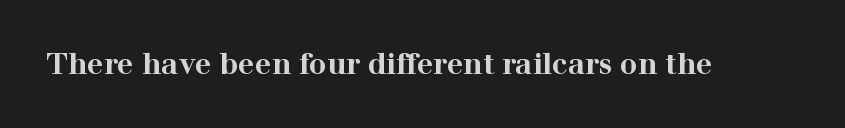
{"serif": "yes", "italic": "no", "bold": "yes", "weight": "bold", "width": "wide", "stroke_contrast": "high", "x_height": "medium", "monospaced": "no", "underline": "no", "letter_spacing": "normal", "letter_spacing_em": 0.0, "glyph_px": 29}
